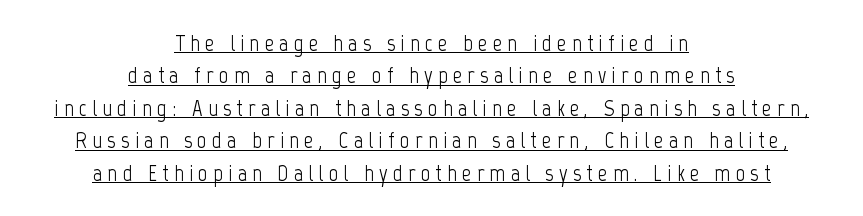
Q: Is the text bold? A: No.
Q: Is the text italic (slanted)? A: No, it is upright.
Q: Is the text underlined? A: Yes.
Q: How is the paragraph aligned? A: Centered.
Q: Is the spacing between letters normal or unusually wide? A: Unusually wide.
Q: Is the spacing between lines tight, normal or loose? A: Normal.
